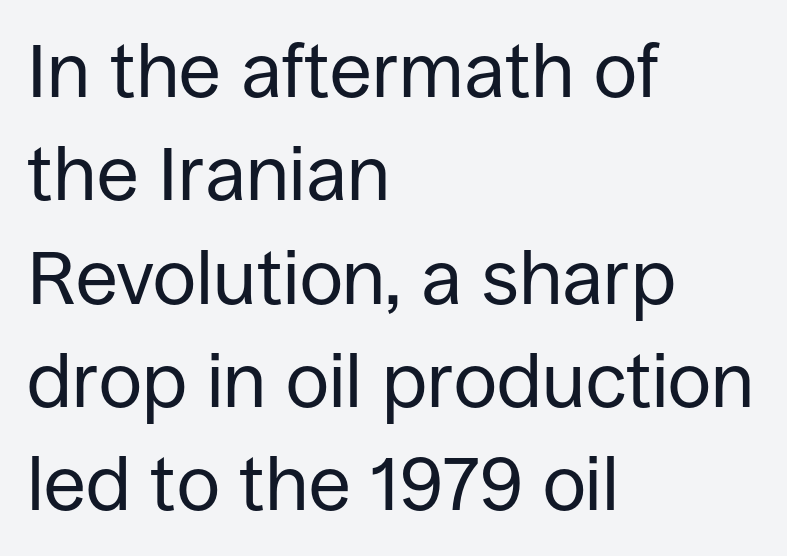
Q: Is the text bold? A: No.
Q: Is the text italic (slanted)? A: No, it is upright.
Q: Is the typeface a serif or a sans-serif typeface? A: Sans-serif.
Q: Is the text underlined? A: No.
Q: How is the paragraph aligned? A: Left-aligned.
Q: Is the spacing between letters normal or unusually wide? A: Normal.
Q: Is the spacing between lines tight, normal or loose? A: Normal.
Q: Width (condensed, normal, or wide)? A: Normal.
Q: Stroke contrast? A: Low.
Q: x-height? A: Large.
Q: Monospaced? A: No.
